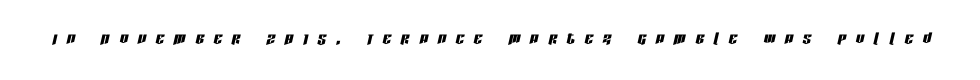
The image shows 21 px text type, italic (leaning right); set unusually wide letter spacing (+0.47 em), not underlined.
